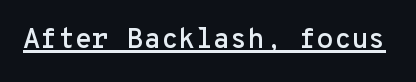
The image shows 28 px sans-serif type, upright, monospaced; set normal letter spacing, underlined; low stroke contrast and a medium x-height.
